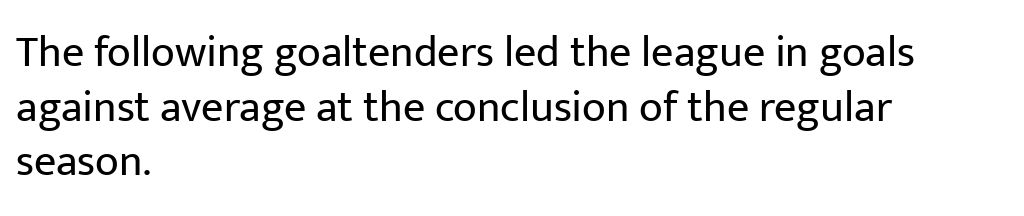
{"serif": "no", "italic": "no", "bold": "no", "weight": "regular", "width": "normal", "stroke_contrast": "low", "x_height": "medium", "monospaced": "no", "underline": "no", "align": "left", "line_spacing_ratio": 1.24, "letter_spacing": "normal", "letter_spacing_em": 0.0, "glyph_px": 44}
